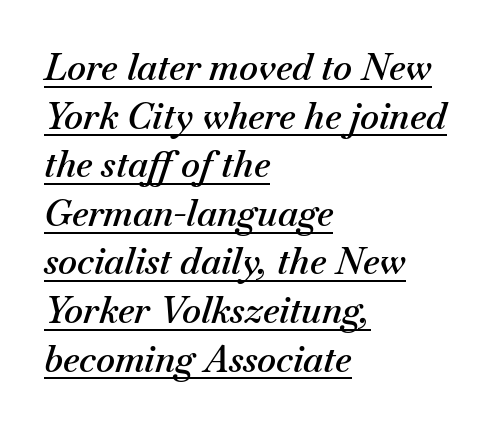
The image shows 36 px semibold type, italic (leaning right); set left-aligned, normal line spacing (1.35x), normal letter spacing, underlined; medium stroke contrast and a small x-height.
